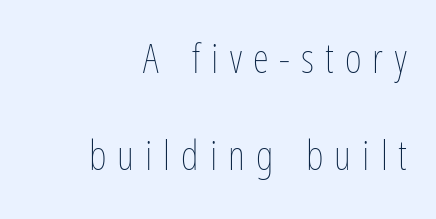
The image shows 41 px thin, condensed type, upright; set right-aligned, loose line spacing (2.37x), unusually wide letter spacing (+0.27 em), not underlined; low stroke contrast and a medium x-height.
